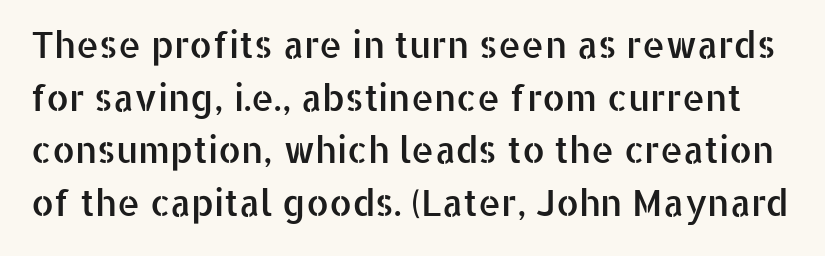
Q: Is the text italic (slanted)? A: No, it is upright.
Q: Is the typeface a serif or a sans-serif typeface? A: Sans-serif.
Q: Is the text underlined? A: No.
Q: Is the spacing between letters normal or unusually wide? A: Normal.
Q: Is the spacing between lines tight, normal or loose? A: Normal.
Q: Width (condensed, normal, or wide)? A: Normal.
Q: Stroke contrast? A: Low.
Q: x-height? A: Medium.
Q: Monospaced? A: No.
